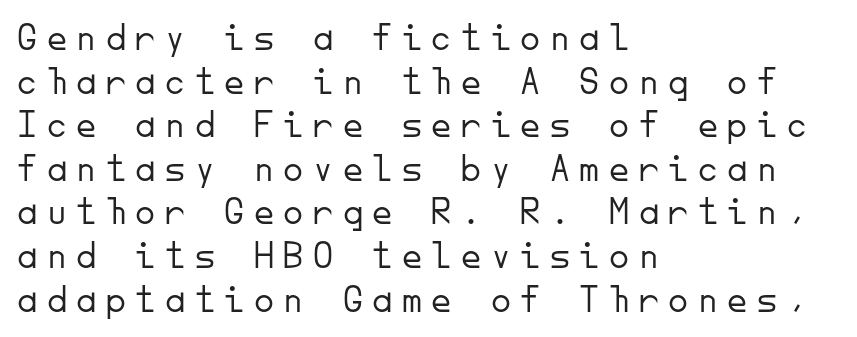
{"serif": "no", "italic": "no", "bold": "no", "weight": "light", "width": "normal", "stroke_contrast": "low", "x_height": "small", "monospaced": "yes", "underline": "no", "align": "left", "line_spacing": "tight", "line_spacing_ratio": 1.09, "letter_spacing": "wide", "letter_spacing_em": 0.24, "glyph_px": 40}
